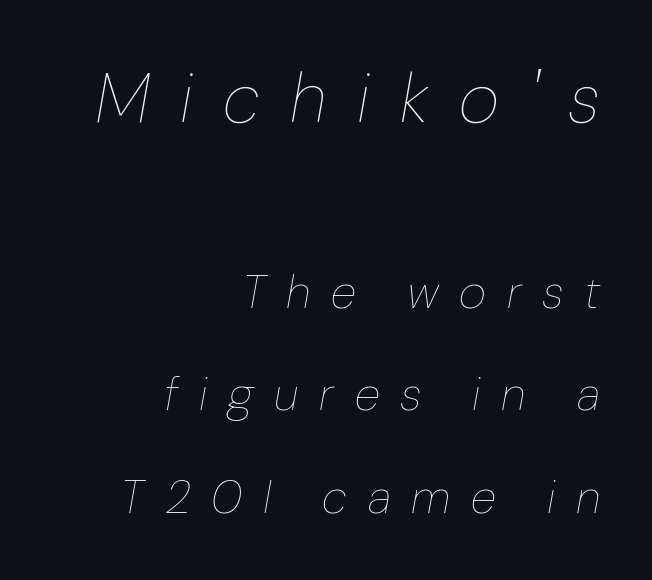
Q: Is the text bold? A: No.
Q: Is the text italic (slanted)? A: Yes, it leans right by about 10 degrees.
Q: Is the text underlined? A: No.
Q: How is the paragraph aligned? A: Right-aligned.
Q: Is the spacing between letters normal or unusually wide? A: Unusually wide.
Q: Is the spacing between lines tight, normal or loose? A: Loose.
Q: Which block of text is set in a larger size, the first (top) or the second (bottom)? A: The first (top) one.
Q: Width (condensed, normal, or wide)? A: Normal.
Q: Stroke contrast? A: Low.
Q: x-height? A: Medium.
Q: Monospaced? A: No.
